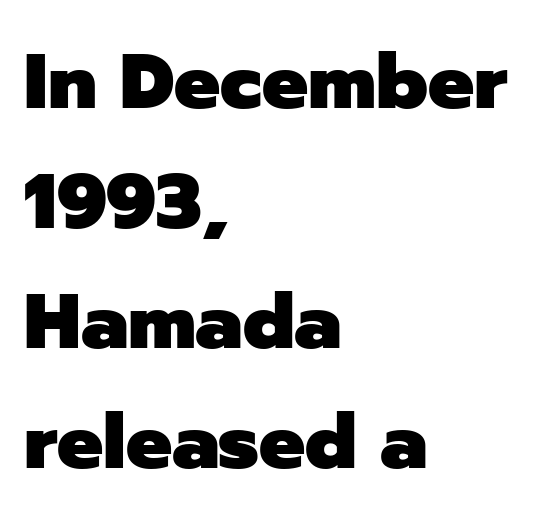
The rows are spaced the way most documents space them. Varying glyph widths throughout — classic text-font behaviour. When letters stand straight like this, we call the style roman or upright. Is this a sans? Yes — the strokes have no serifs. The zone under the glyphs is completely vacant.
